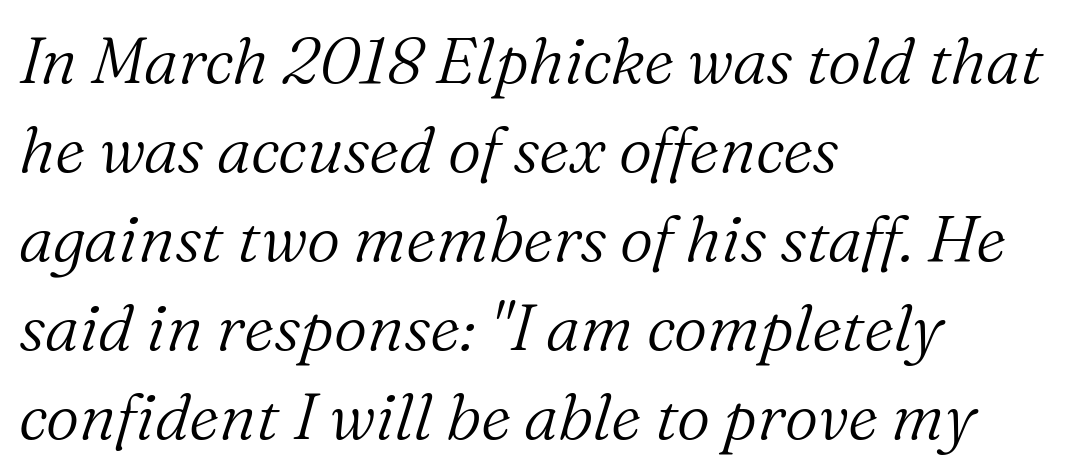
Q: Is the text bold? A: No.
Q: Is the text italic (slanted)? A: Yes, it leans right by about 16 degrees.
Q: Is the typeface a serif or a sans-serif typeface? A: Serif.
Q: Is the text underlined? A: No.
Q: How is the paragraph aligned? A: Left-aligned.
Q: Is the spacing between letters normal or unusually wide? A: Normal.
Q: Is the spacing between lines tight, normal or loose? A: Normal.
Q: Width (condensed, normal, or wide)? A: Normal.
Q: Stroke contrast? A: Medium.
Q: x-height? A: Medium.
Q: Monospaced? A: No.
